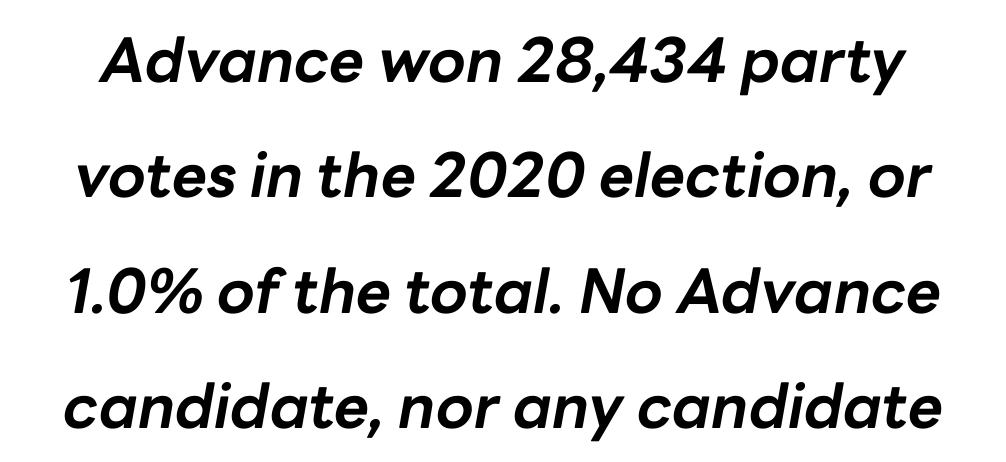
The face used here is proportionally spaced, like ordinary book or web type. Descender tails drop into unmarked territory. Yep, that's italic — everything's leaning. The characters look thick and weighty, a clear bold. Observe the ordinary spacing: letters are neighbours, not strangers.
